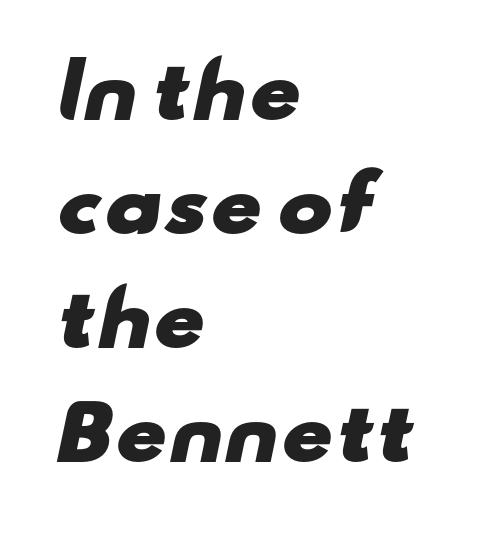
Look at the stroke-to-counter ratio: heavy, a bold. No word sits above an underline. The rendering keeps characters at their native spacing. The leading is moderate, giving the passage an even texture. A typesetter would call this proportional, since set widths differ per character.
